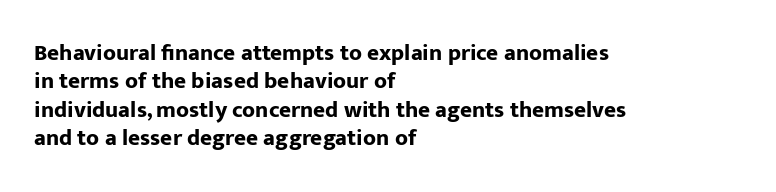
{"italic": "no", "bold": "yes", "underline": "no", "align": "left", "line_spacing_ratio": 1.23, "letter_spacing": "normal", "letter_spacing_em": 0.0, "glyph_px": 23}
